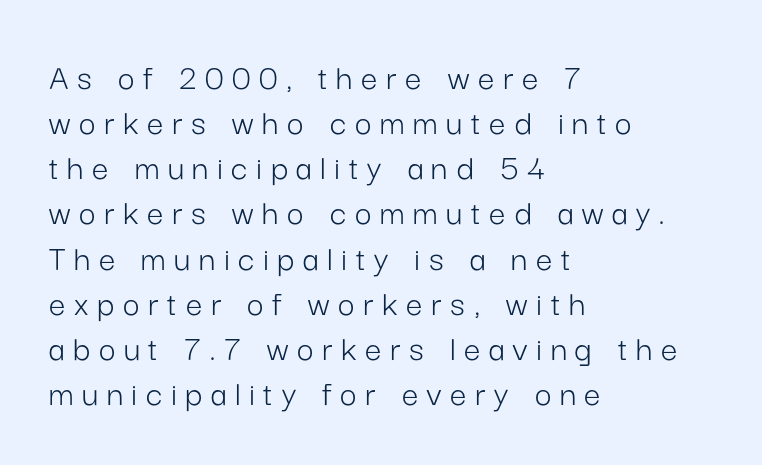
A clean baseline with only descenders dipping below it. Varying glyph widths throughout — classic text-font behaviour. In CSS terms this would be text-align: left. The horizontal fit of the characters is loose and conspicuously gappy. Caption: face not bold, strokes unweighted.
